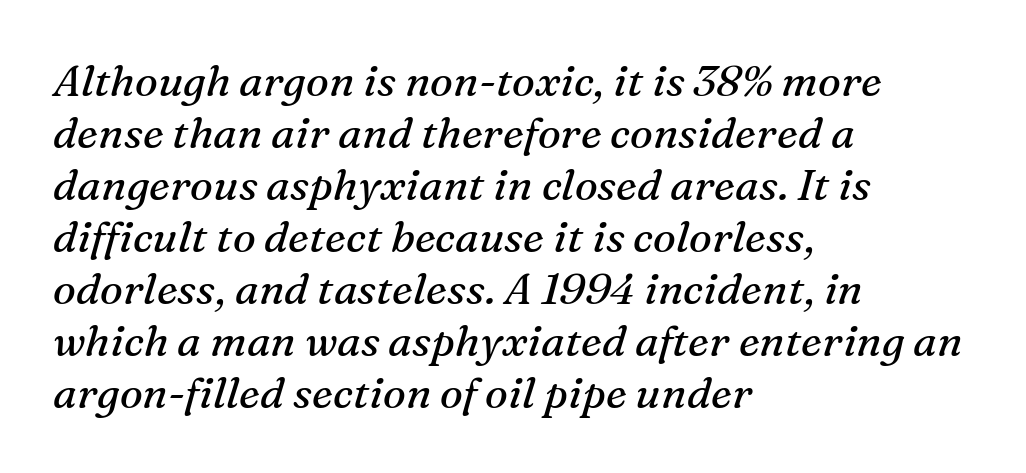
{"serif": "yes", "italic": "yes", "lean": "right", "slant_degrees": 16, "bold": "no", "weight": "regular", "width": "normal", "stroke_contrast": "medium", "x_height": "medium", "monospaced": "no", "underline": "no", "align": "left", "line_spacing_ratio": 1.21, "letter_spacing": "normal", "letter_spacing_em": 0.0, "glyph_px": 43}
